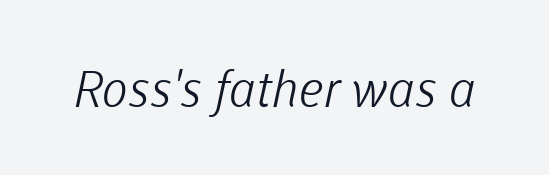
The image shows 50 px light sans-serif type; set normal letter spacing, not underlined; low stroke contrast and a medium x-height.
